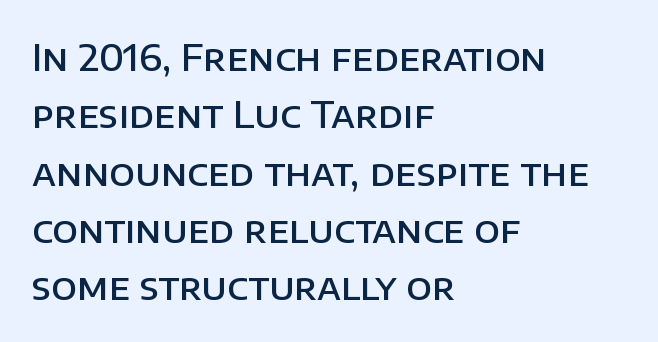
Here the designer chose a conventional face with non-uniform glyph widths. There is no visible air inserted between adjacent glyphs. Unlike italic type, these characters show no tilt at all. Compared with typical paragraphs, the rows here are spaced about the same. I'd describe the lettering as semibold — firm but not a full bold. Plain, unruled lines of type.
